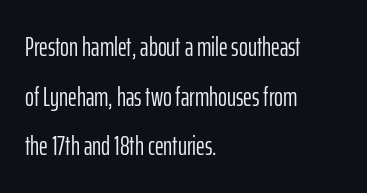
The image shows 27 px text type, upright; set left-aligned, line spacing 1.84x, normal letter spacing, not underlined.
